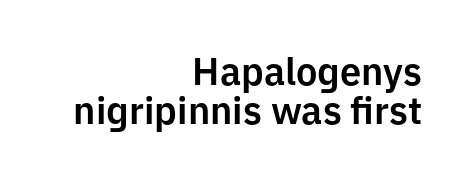
{"serif": "no", "italic": "no", "width": "normal", "stroke_contrast": "low", "x_height": "medium", "monospaced": "no", "underline": "no", "align": "right", "line_spacing": "tight", "line_spacing_ratio": 1.03, "letter_spacing": "normal", "letter_spacing_em": 0.0, "glyph_px": 38}
